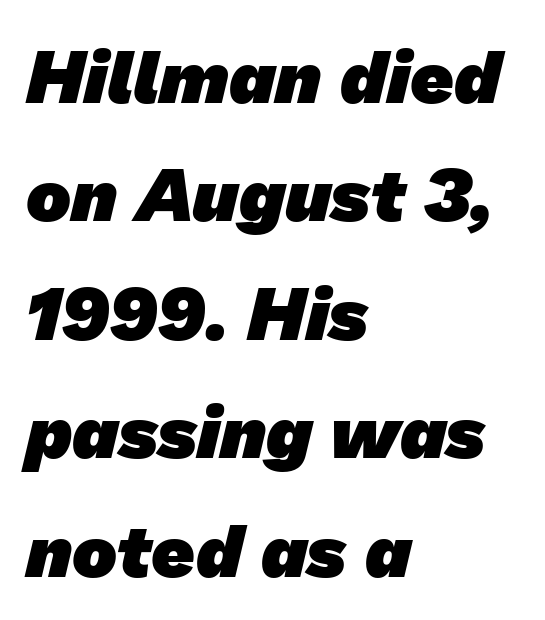
Q: Is the text bold? A: Yes.
Q: Is the typeface a serif or a sans-serif typeface? A: Sans-serif.
Q: Is the text underlined? A: No.
Q: How is the paragraph aligned? A: Left-aligned.
Q: Is the spacing between letters normal or unusually wide? A: Normal.
Q: Is the spacing between lines tight, normal or loose? A: Normal.
Q: Width (condensed, normal, or wide)? A: Normal.
Q: Stroke contrast? A: Low.
Q: x-height? A: Medium.
Q: Monospaced? A: No.
